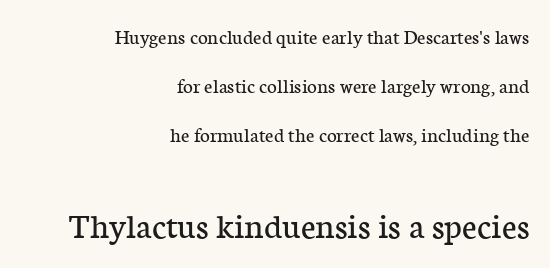
Which margin do the lines hug? The right one — the left edge is uneven. Style check: upright. Type style note: has serifs. Scale increases going downward across the two blocks.
